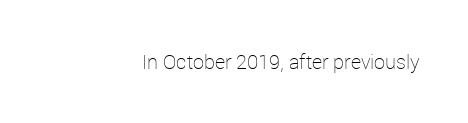
Layout note: lines flush right. Any mark beneath the type? The region is blank. Heaviness? Minimal to ordinary, like unemphasized prose. This is the regular roman posture of the typeface. What stands out about the letter spacing? Nothing — it is the standard amount.
